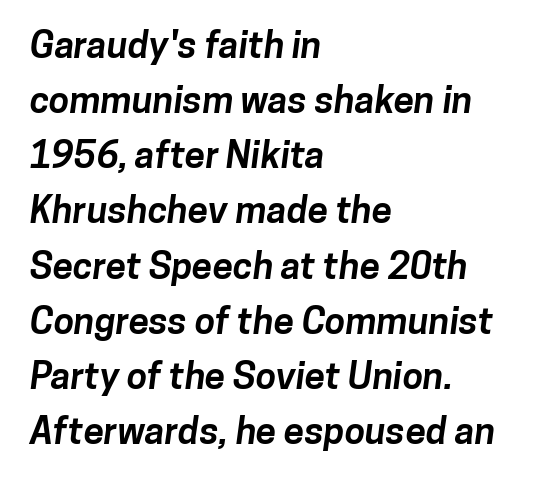
Q: Is the text bold? A: Yes.
Q: Is the typeface a serif or a sans-serif typeface? A: Sans-serif.
Q: Is the text underlined? A: No.
Q: How is the paragraph aligned? A: Left-aligned.
Q: Is the spacing between letters normal or unusually wide? A: Normal.
Q: Is the spacing between lines tight, normal or loose? A: Normal.
Q: Width (condensed, normal, or wide)? A: Normal.
Q: Stroke contrast? A: Low.
Q: x-height? A: Medium.
Q: Monospaced? A: No.
